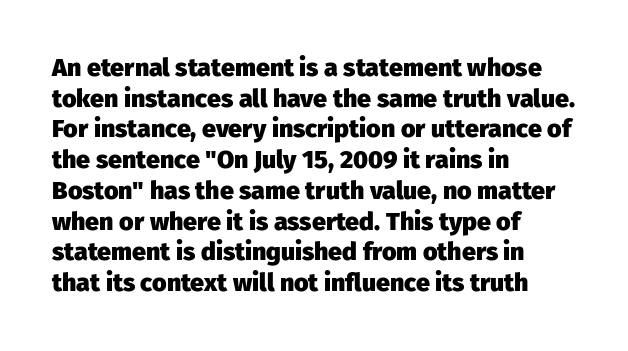
In CSS terms this would be text-align: left. Anything drawn beneath the words? Only blank space. Posture: upright roman. As a designer I'd log this as weight 700, bold.
